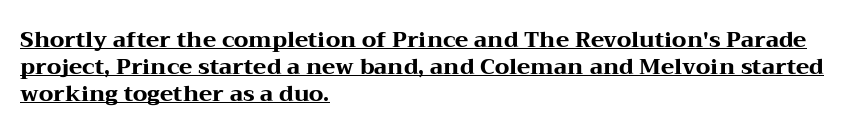
Q: Is the text bold? A: Yes.
Q: Is the text italic (slanted)? A: No, it is upright.
Q: Is the text underlined? A: Yes.
Q: How is the paragraph aligned? A: Left-aligned.
Q: Is the spacing between letters normal or unusually wide? A: Normal.
